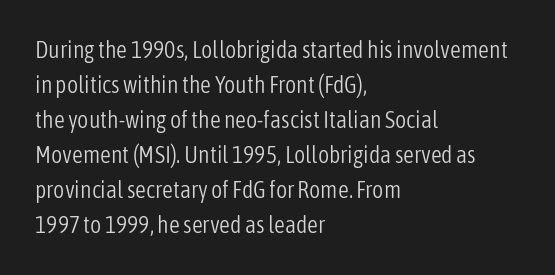
Q: Is the text bold? A: No.
Q: Is the text italic (slanted)? A: No, it is upright.
Q: Is the text underlined? A: No.
Q: How is the paragraph aligned? A: Left-aligned.
Q: Is the spacing between letters normal or unusually wide? A: Normal.
Q: Is the spacing between lines tight, normal or loose? A: Normal.
